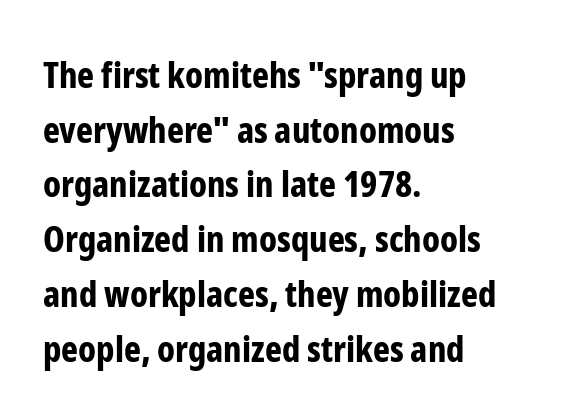
{"serif": "no", "italic": "no", "bold": "yes", "weight": "bold", "width": "condensed", "stroke_contrast": "low", "x_height": "medium", "monospaced": "no", "underline": "no", "align": "left", "line_spacing": "normal", "line_spacing_ratio": 1.52, "letter_spacing": "normal", "letter_spacing_em": 0.0, "glyph_px": 36}
